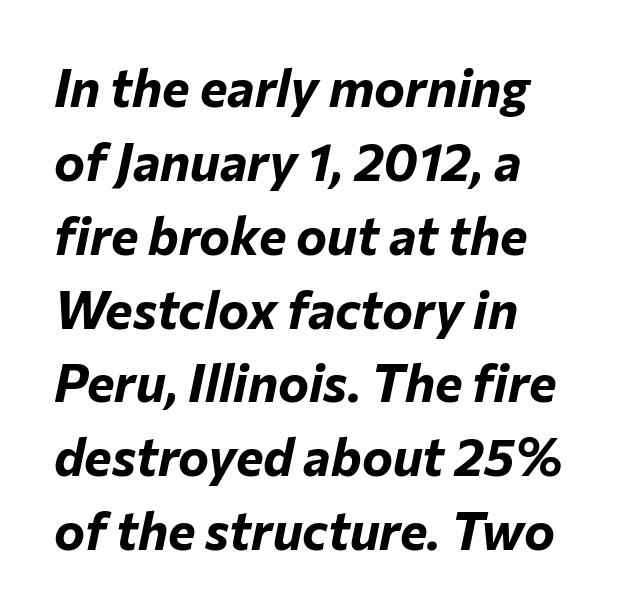
Q: Is the text bold? A: Yes.
Q: Is the text italic (slanted)? A: Yes, it leans right by about 12 degrees.
Q: Is the text underlined? A: No.
Q: Is the spacing between letters normal or unusually wide? A: Normal.
Q: Is the spacing between lines tight, normal or loose? A: Normal.
Q: Width (condensed, normal, or wide)? A: Normal.
Q: Stroke contrast? A: Low.
Q: x-height? A: Medium.
Q: Monospaced? A: No.
